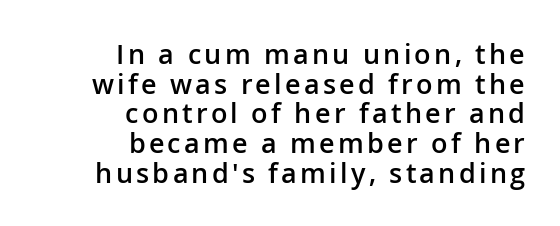
{"italic": "no", "bold": "semi", "underline": "no", "align": "right", "line_spacing": "tight", "line_spacing_ratio": 1.1, "glyph_px": 27}
